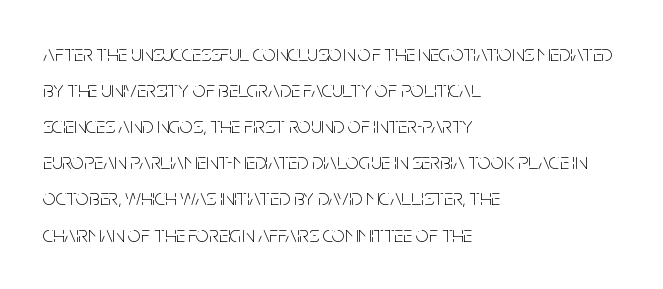
The image shows 23 px text type, upright; set left-aligned, normal line spacing (1.57x), normal letter spacing, not underlined.
